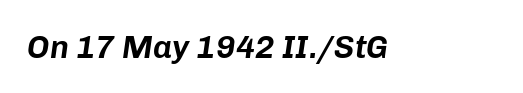
Q: Is the text italic (slanted)? A: Yes, it leans right by about 8 degrees.
Q: Is the text underlined? A: No.
Q: Is the spacing between letters normal or unusually wide? A: Normal.
Q: Width (condensed, normal, or wide)? A: Normal.
Q: Stroke contrast? A: Low.
Q: x-height? A: Medium.
Q: Monospaced? A: No.
